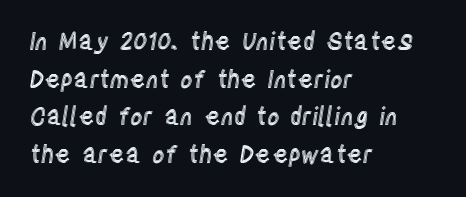
Q: Is the text italic (slanted)? A: Yes.
Q: Is the text underlined? A: No.
Q: How is the paragraph aligned? A: Left-aligned.
Q: Is the spacing between letters normal or unusually wide? A: Normal.
Q: Is the spacing between lines tight, normal or loose? A: Normal.
